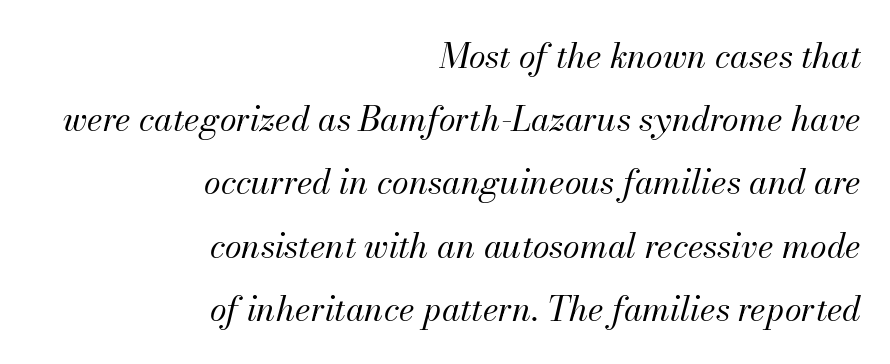
{"italic": "yes", "lean": "right", "slant_degrees": 13, "bold": "no", "weight": "regular", "width": "normal", "stroke_contrast": "medium", "x_height": "small", "monospaced": "no", "underline": "no", "align": "right", "line_spacing_ratio": 1.86, "letter_spacing": "normal", "letter_spacing_em": 0.0, "glyph_px": 34}
